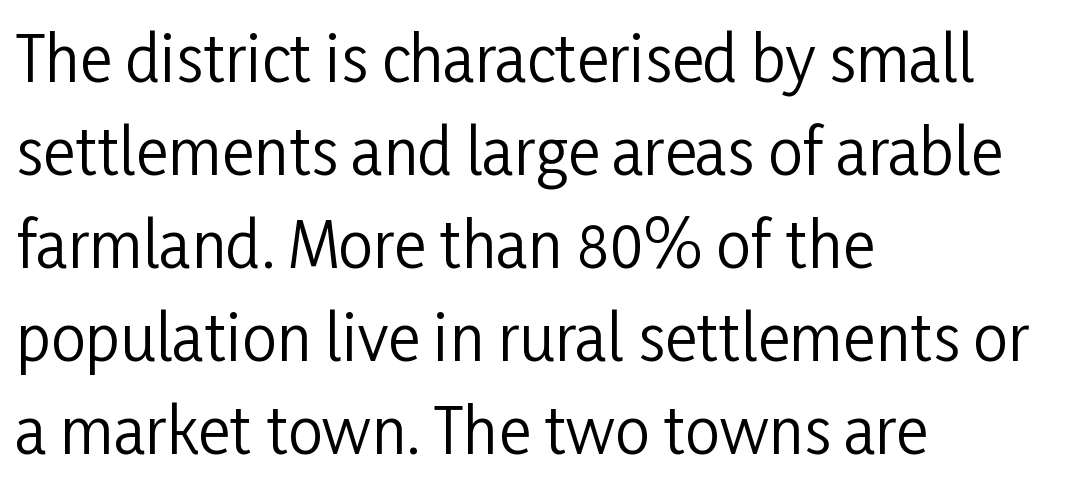
Q: Is the text bold? A: No.
Q: Is the text italic (slanted)? A: No, it is upright.
Q: Is the typeface a serif or a sans-serif typeface? A: Sans-serif.
Q: Is the text underlined? A: No.
Q: How is the paragraph aligned? A: Left-aligned.
Q: Is the spacing between letters normal or unusually wide? A: Normal.
Q: Is the spacing between lines tight, normal or loose? A: Normal.
Q: Width (condensed, normal, or wide)? A: Condensed.
Q: Stroke contrast? A: Low.
Q: x-height? A: Medium.
Q: Monospaced? A: No.
